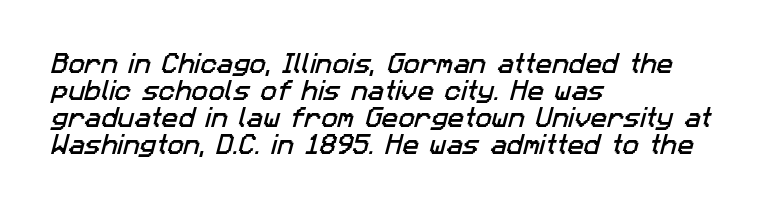
The image shows 22 px text type; set left-aligned, line spacing 1.22x, normal letter spacing, not underlined.
